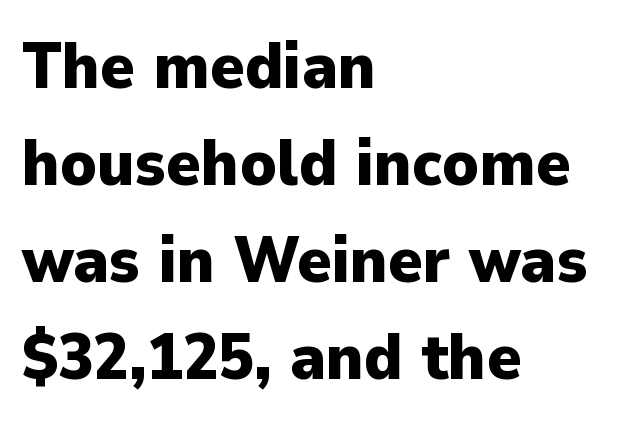
The paragraph shown leans on its left margin. Inter-character spacing is left at the font's built-in metrics. The area under the type is left untouched. Compared with an ordinary text face, these strokes are far heavier — a full bold. Here the designer chose a conventional face with non-uniform glyph widths. The vertical gap from one line to the next is medium.
